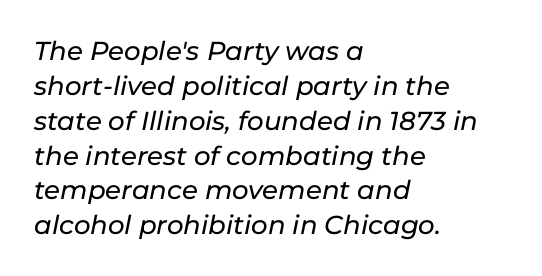
{"italic": "yes", "lean": "right", "slant_degrees": 11, "underline": "no", "align": "left", "line_spacing": "normal", "line_spacing_ratio": 1.34, "letter_spacing": "normal", "letter_spacing_em": 0.0, "glyph_px": 26}
